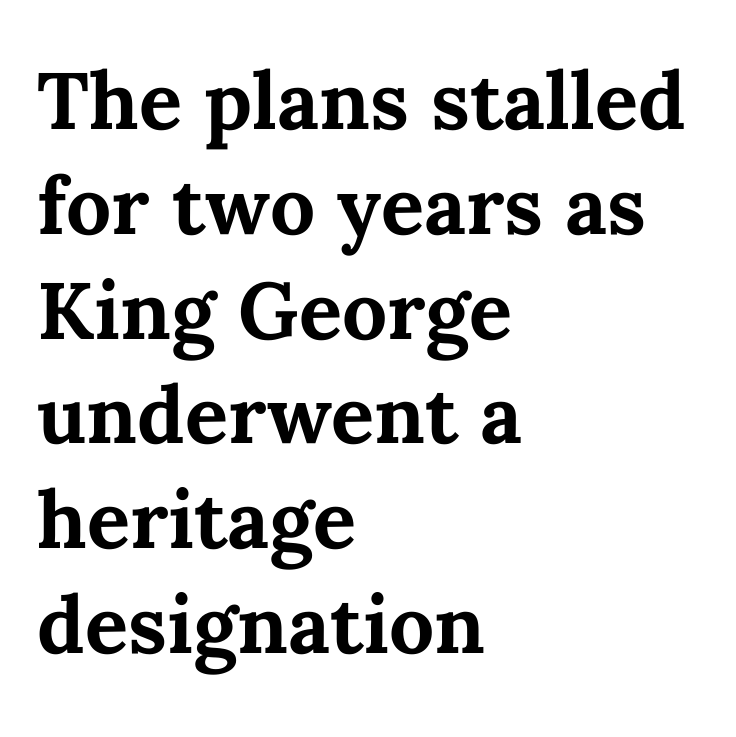
{"italic": "no", "bold": "yes", "weight": "bold", "width": "normal", "stroke_contrast": "medium", "x_height": "medium", "monospaced": "no", "underline": "no", "align": "left", "line_spacing": "normal", "line_spacing_ratio": 1.31, "letter_spacing": "normal", "letter_spacing_em": 0.0, "glyph_px": 80}
